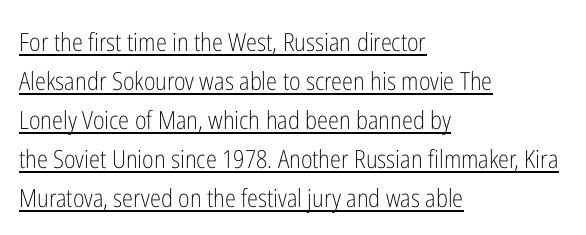
Letters have the restrained weight of plain body copy at most. In designer terms, the underline attribute is active on this setting. Compared with typical paragraphs, the rows here are spaced about the same. The typography opts for an upright posture over an oblique one.
